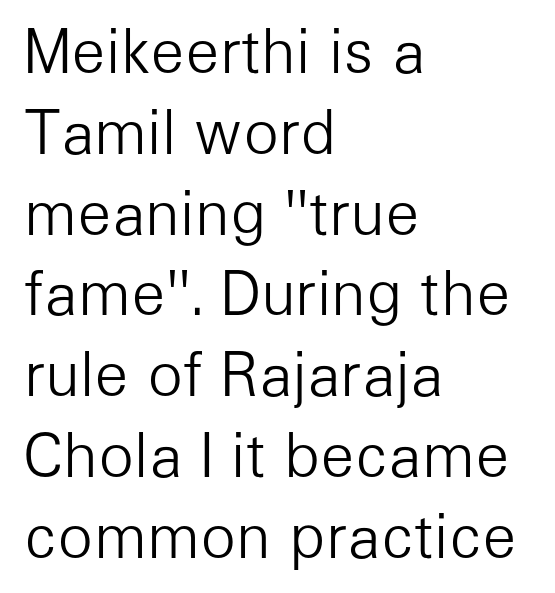
The image shows 59 px light sans-serif type, upright; set left-aligned, normal line spacing (1.37x), normal letter spacing, not underlined; low stroke contrast and a medium x-height.
